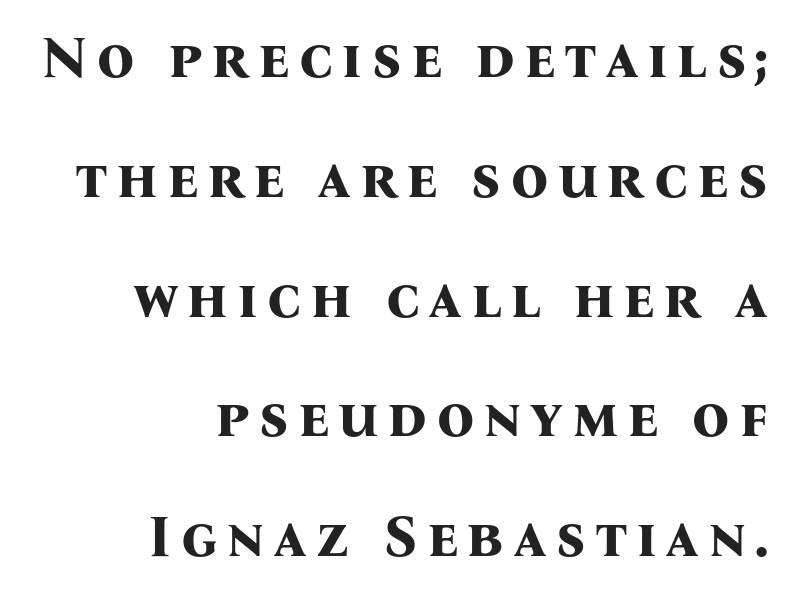
Q: Is the text bold? A: Yes.
Q: Is the text italic (slanted)? A: No, it is upright.
Q: Is the typeface a serif or a sans-serif typeface? A: Serif.
Q: Is the text underlined? A: No.
Q: How is the paragraph aligned? A: Right-aligned.
Q: Is the spacing between lines tight, normal or loose? A: Loose.
Q: Width (condensed, normal, or wide)? A: Normal.
Q: Stroke contrast? A: Medium.
Q: x-height? A: Medium.
Q: Monospaced? A: No.
